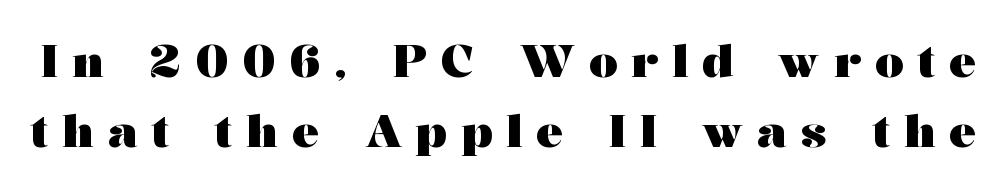
The image shows 45 px heavy, wide serif type, upright; set normal line spacing (1.56x), unusually wide letter spacing (+0.31 em), not underlined; medium stroke contrast and a medium x-height.
